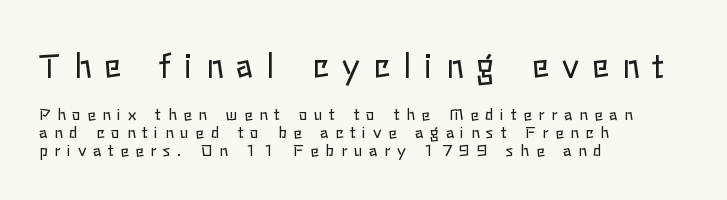
The characters are drawn with everyday or finer stroke widths. Large over small — that's the arrangement of the two blocks here. The font's upright variant was chosen for this text. Nobody drew a line under any word here. Each letter keeps its own natural width here, so spacing adapts to shape. In CSS terms this would be text-align: left.
